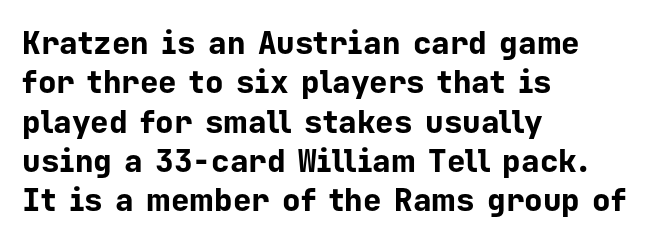
{"serif": "no", "italic": "no", "bold": "yes", "weight": "bold", "width": "normal", "stroke_contrast": "low", "x_height": "medium", "monospaced": "yes", "underline": "no", "align": "left", "line_spacing": "normal", "line_spacing_ratio": 1.27, "letter_spacing": "normal", "letter_spacing_em": 0.0, "glyph_px": 31}
